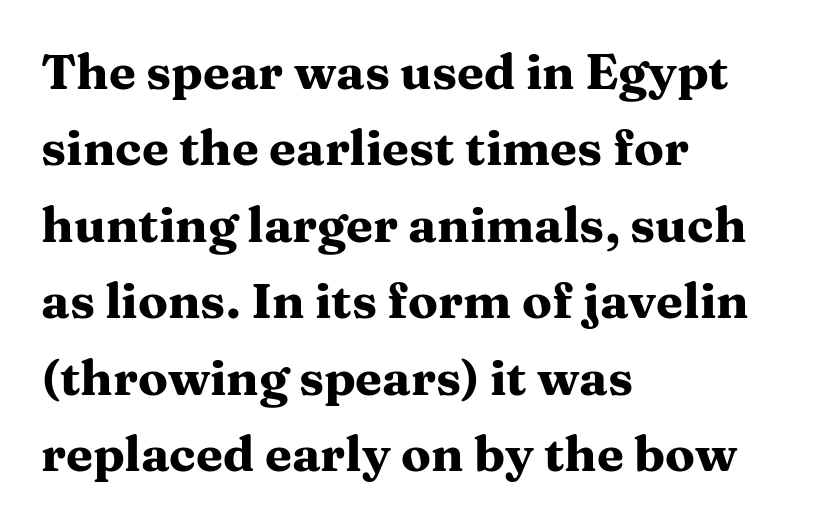
Q: Is the text bold? A: Yes.
Q: Is the text italic (slanted)? A: No, it is upright.
Q: Is the typeface a serif or a sans-serif typeface? A: Serif.
Q: Is the text underlined? A: No.
Q: How is the paragraph aligned? A: Left-aligned.
Q: Is the spacing between letters normal or unusually wide? A: Normal.
Q: Is the spacing between lines tight, normal or loose? A: Normal.
Q: Width (condensed, normal, or wide)? A: Wide.
Q: Stroke contrast? A: Medium.
Q: x-height? A: Medium.
Q: Monospaced? A: No.
